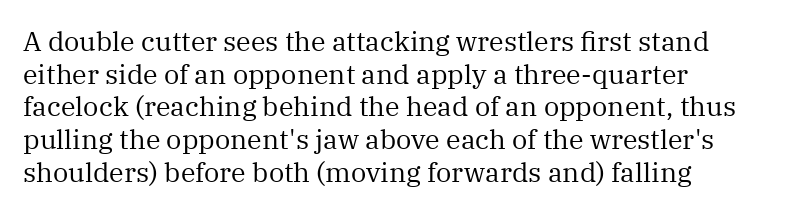
The image shows 27 px text type, upright; set left-aligned, line spacing 1.21x, normal letter spacing, not underlined.
